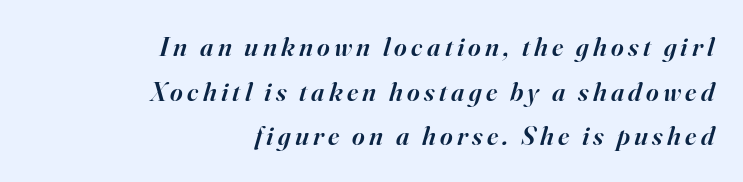
{"italic": "yes", "lean": "right", "slant_degrees": 16, "bold": "semi", "underline": "no", "align": "right", "line_spacing": "normal", "line_spacing_ratio": 1.65, "glyph_px": 27}
